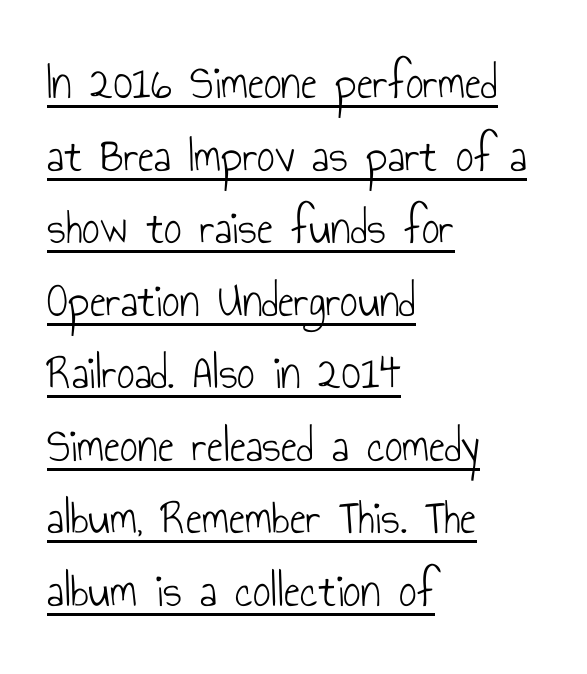
{"serif": "no", "italic": "no", "bold": "no", "weight": "light", "width": "condensed", "stroke_contrast": "low", "x_height": "small", "monospaced": "no", "underline": "yes", "align": "left", "line_spacing": "normal", "line_spacing_ratio": 1.48, "letter_spacing": "normal", "letter_spacing_em": 0.0, "glyph_px": 49}
